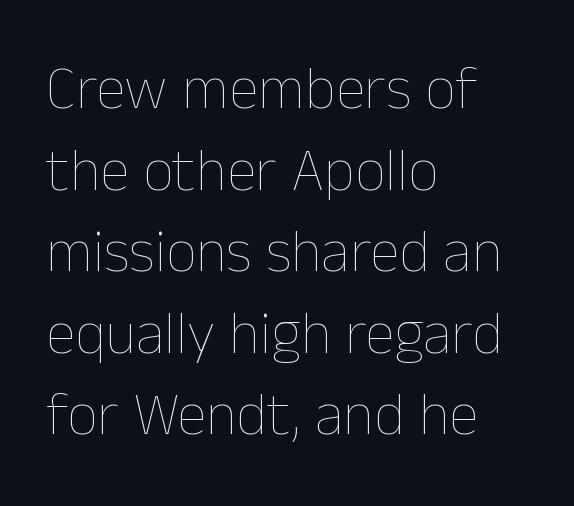
Q: Is the text bold? A: No.
Q: Is the text italic (slanted)? A: No, it is upright.
Q: Is the text underlined? A: No.
Q: How is the paragraph aligned? A: Left-aligned.
Q: Is the spacing between letters normal or unusually wide? A: Normal.
Q: Is the spacing between lines tight, normal or loose? A: Normal.
Q: Width (condensed, normal, or wide)? A: Normal.
Q: Stroke contrast? A: Low.
Q: x-height? A: Medium.
Q: Monospaced? A: No.
